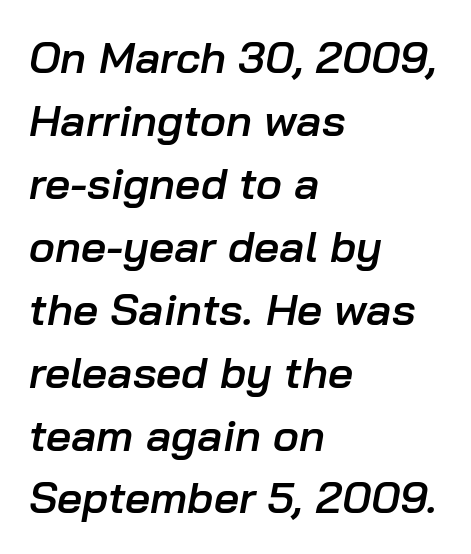
The glyphs look as if they've been sheared to an angle. This sample has the flowing, uneven cadence of proportional lettering. Is the block centered? No — it sits flush against the left margin. The gaps between neighbouring characters are ordinary and unremarkable. Every letter is mildly thick-stroked: semibold rather than bold. Evenly set lines give the paragraph a standard silhouette.
